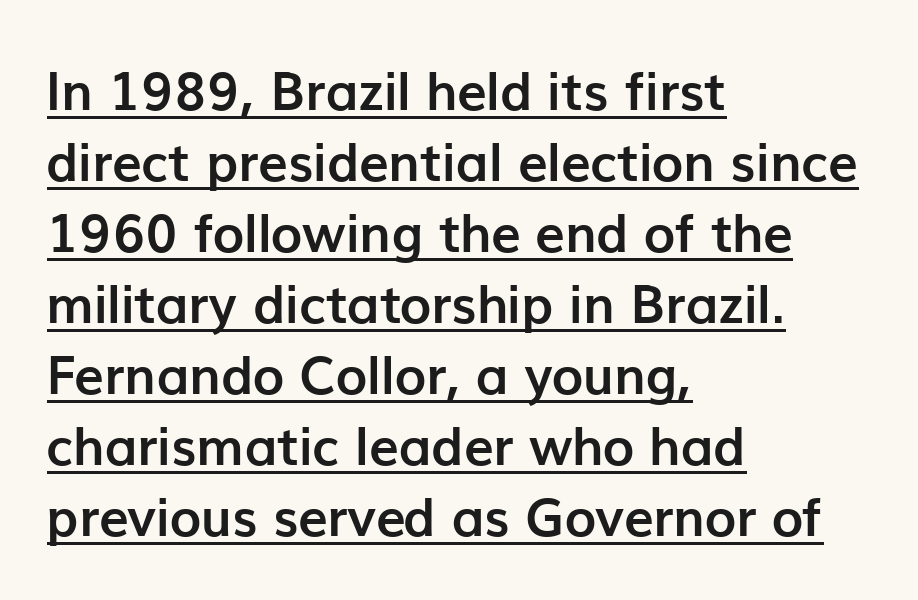
{"serif": "no", "italic": "no", "bold": "yes", "weight": "semibold", "width": "normal", "stroke_contrast": "low", "x_height": "medium", "monospaced": "no", "underline": "yes", "align": "left", "line_spacing": "normal", "line_spacing_ratio": 1.34, "letter_spacing": "normal", "letter_spacing_em": 0.0, "glyph_px": 53}
